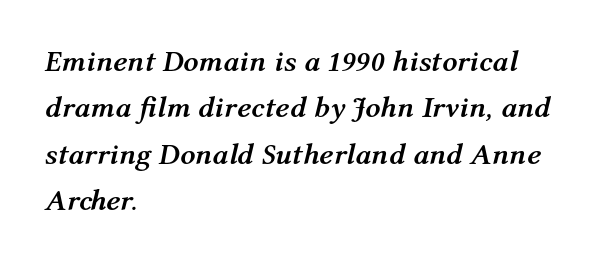
Do the characters align in a grid? No, the font is proportional. The axis of the letterforms is tilted away from vertical. Is there much room between lines? A standard amount, neither cramped nor airy. This is heavy type, rendered in bold. Horizontally, the lines are justified to the leading edge only. A bare baseline throughout the passage.
